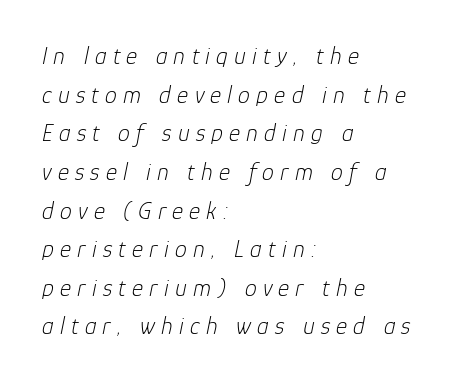
The image shows 24 px text type, italic (leaning right); set left-aligned, normal line spacing (1.61x), unusually wide letter spacing (+0.26 em), not underlined.
